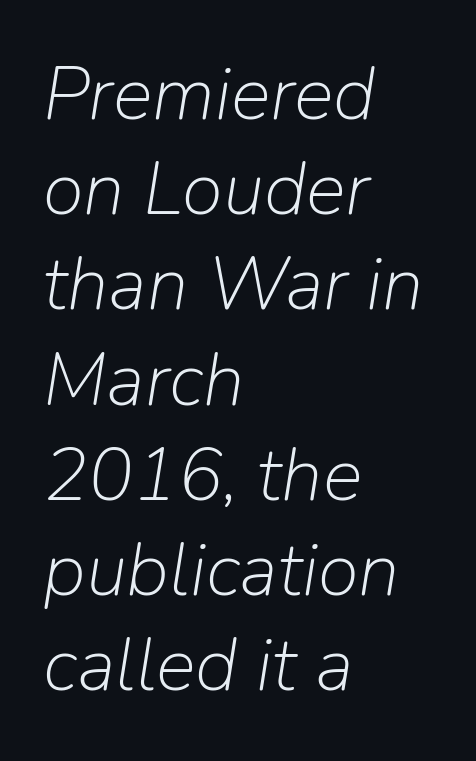
This is oblique type, the kind used for emphasis or titles. Letters rest on an invisible, unmarked baseline. Interline gaps are of average width in this sample. You could call the tracking neutral — neither tight nor loose. One-word summary of the alignment: left.
